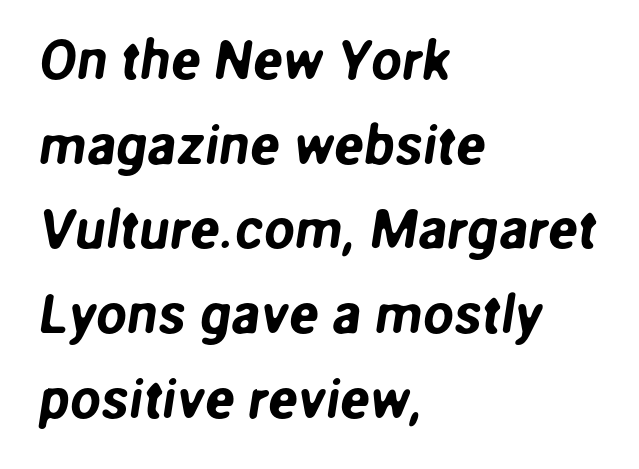
Q: Is the typeface a serif or a sans-serif typeface? A: Sans-serif.
Q: Is the text underlined? A: No.
Q: How is the paragraph aligned? A: Left-aligned.
Q: Is the spacing between letters normal or unusually wide? A: Normal.
Q: Is the spacing between lines tight, normal or loose? A: Normal.
Q: Width (condensed, normal, or wide)? A: Normal.
Q: Stroke contrast? A: Low.
Q: x-height? A: Medium.
Q: Monospaced? A: No.
